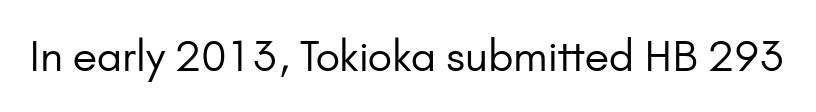
The image shows 42 px regular-weight sans-serif type, upright; set normal letter spacing, not underlined; low stroke contrast and a small x-height.
